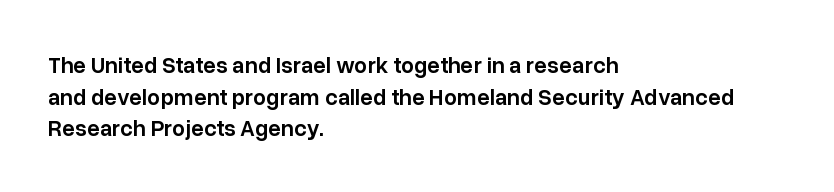
How would I describe the line gaps? Plain and ordinary. A fair bit of extra ink — the face is semibold, not bold. Check the space under the baseline: it is left empty. Style check: upright.
